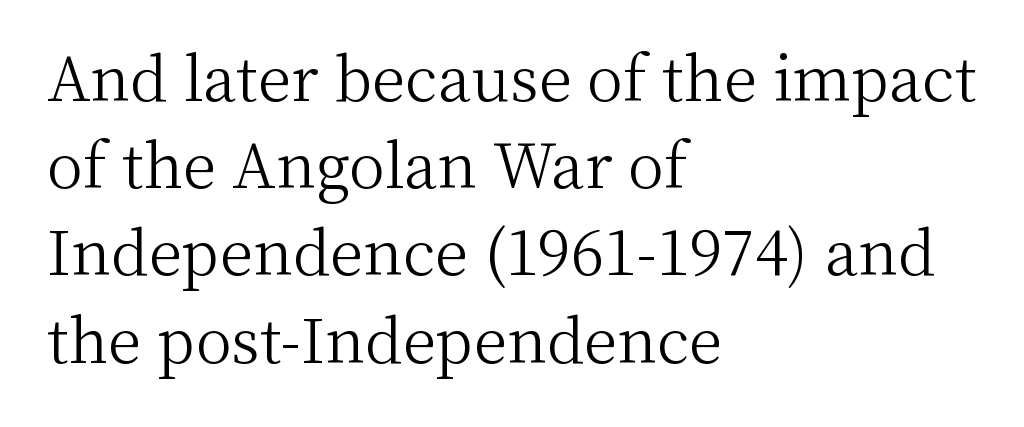
Q: Is the text bold? A: No.
Q: Is the text italic (slanted)? A: No, it is upright.
Q: Is the typeface a serif or a sans-serif typeface? A: Serif.
Q: Is the text underlined? A: No.
Q: How is the paragraph aligned? A: Left-aligned.
Q: Is the spacing between letters normal or unusually wide? A: Normal.
Q: Is the spacing between lines tight, normal or loose? A: Normal.
Q: Width (condensed, normal, or wide)? A: Normal.
Q: Stroke contrast? A: Medium.
Q: x-height? A: Medium.
Q: Monospaced? A: No.
